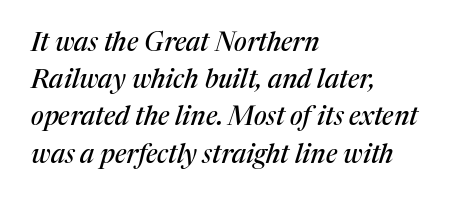
The image shows 26 px text type, italic (leaning right); set left-aligned, normal line spacing (1.43x), normal letter spacing, not underlined.
